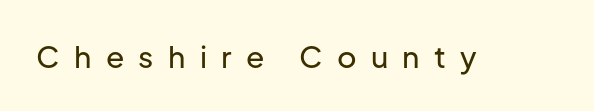
Q: Is the text italic (slanted)? A: No, it is upright.
Q: Is the typeface a serif or a sans-serif typeface? A: Sans-serif.
Q: Is the text underlined? A: No.
Q: Is the spacing between letters normal or unusually wide? A: Unusually wide.
Q: Width (condensed, normal, or wide)? A: Normal.
Q: Stroke contrast? A: Low.
Q: x-height? A: Medium.
Q: Monospaced? A: No.
